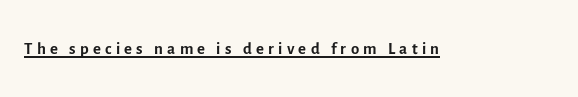
Q: Is the text bold? A: No.
Q: Is the text italic (slanted)? A: No, it is upright.
Q: Is the text underlined? A: Yes.
